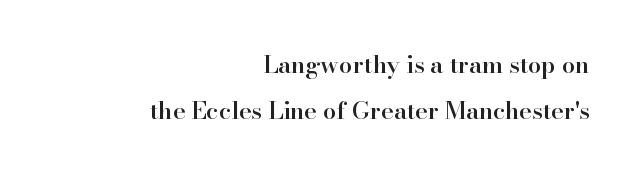
This sample is right-justified, so line beginnings fall wherever the words allow. The font is running at a semibold setting, under full bold. If you measured baseline to baseline, you'd find a long distance. Honestly, the letter spacing is just normal — you wouldn't notice it.
